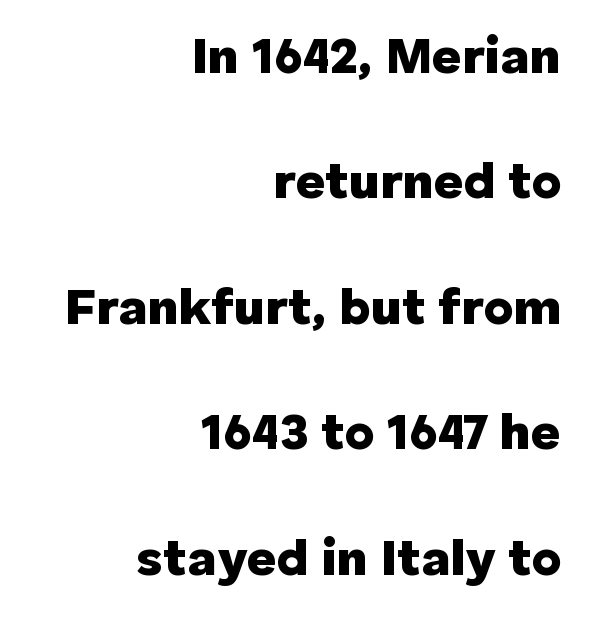
Posture: upright roman. The setting favours the right margin, as signatures and pull-quotes sometimes do. If you measured baseline to baseline, you'd find a long distance. The specimen omits any rule beneath the text block's lines.
